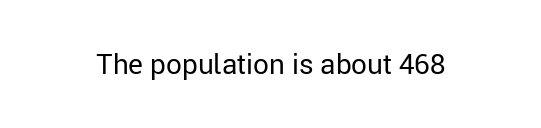
The image shows 28 px regular-weight sans-serif type, upright; set normal letter spacing, not underlined; low stroke contrast and a medium x-height.
